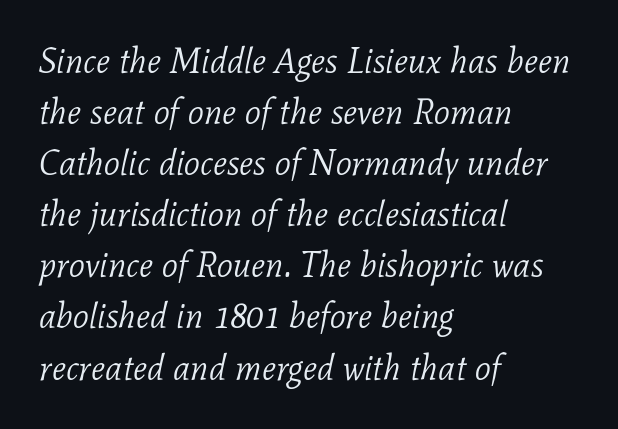
The passage shown is typeset with a serif family. In CSS terms this would be text-align: left. Decoration check: the copy has no underline. These lines are rendered in a variable-pitch font. Tracking here is standard; glyphs follow each other at the usual distance.
